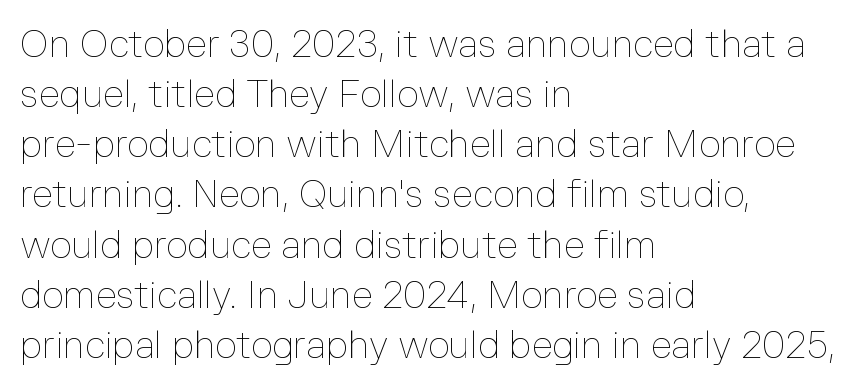
{"italic": "no", "bold": "no", "weight": "thin", "width": "normal", "stroke_contrast": "low", "x_height": "medium", "monospaced": "no", "underline": "no", "align": "left", "line_spacing": "normal", "line_spacing_ratio": 1.32, "letter_spacing": "normal", "letter_spacing_em": 0.0, "glyph_px": 38}
